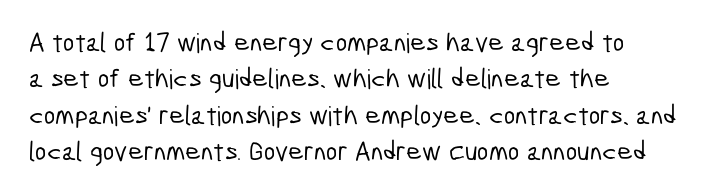
The image shows 27 px text type; set left-aligned, normal line spacing (1.35x), normal letter spacing, not underlined.
